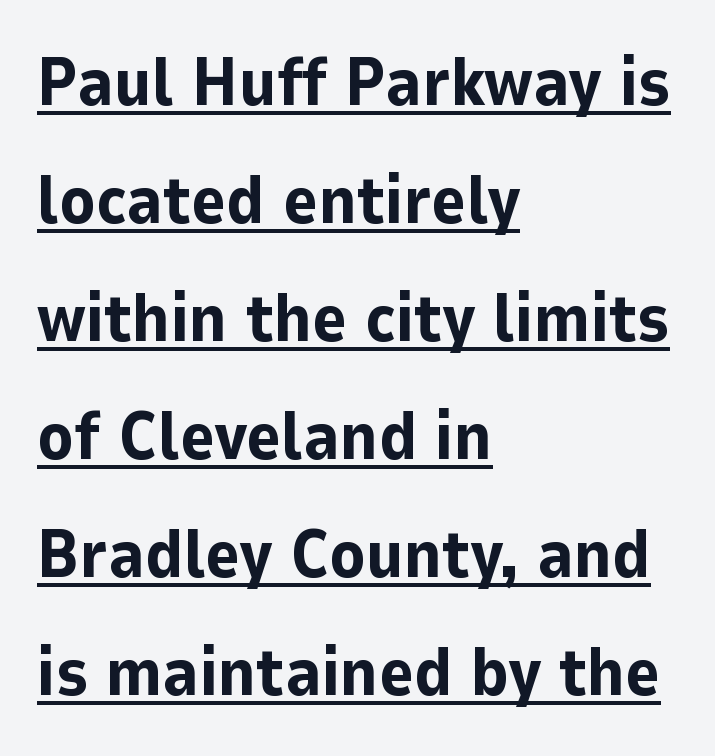
A baseline rule has been typeset under these characters. Notice how the passage keeps a crisp vertical edge on the left only. Proportional: the letters do not fall into vertical columns. Examine the stroke ends and you'll find no serifs. The typography opts for an upright posture over an oblique one. Stroke thickness is high; the sample reads as a true bold.
